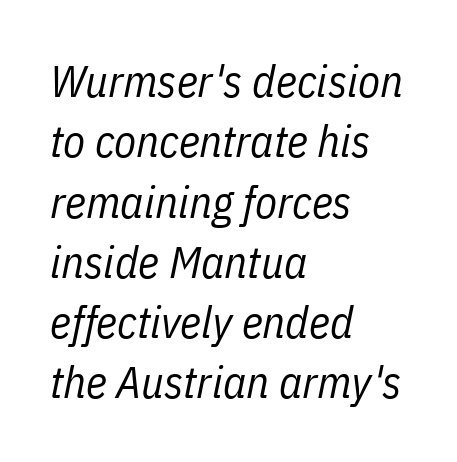
Q: Is the text bold? A: No.
Q: Is the text italic (slanted)? A: Yes, it leans right by about 11 degrees.
Q: Is the text underlined? A: No.
Q: How is the paragraph aligned? A: Left-aligned.
Q: Is the spacing between letters normal or unusually wide? A: Normal.
Q: Is the spacing between lines tight, normal or loose? A: Normal.
Q: Width (condensed, normal, or wide)? A: Condensed.
Q: Stroke contrast? A: Low.
Q: x-height? A: Medium.
Q: Monospaced? A: No.
